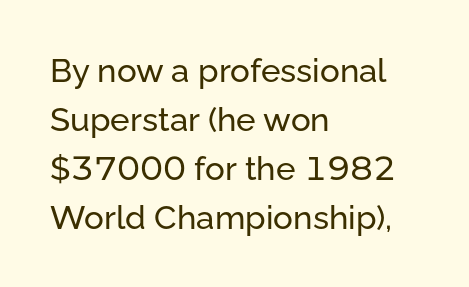
{"serif": "no", "italic": "no", "width": "normal", "stroke_contrast": "low", "x_height": "medium", "monospaced": "no", "underline": "no", "align": "left", "line_spacing": "normal", "line_spacing_ratio": 1.48, "letter_spacing": "normal", "letter_spacing_em": 0.0, "glyph_px": 33}
